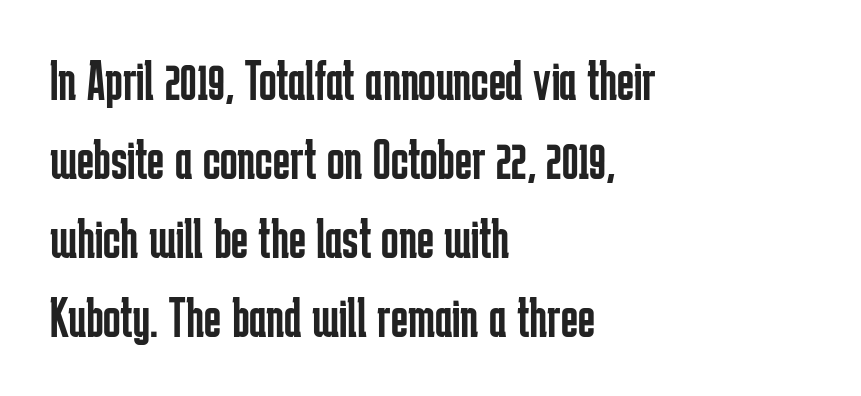
Compared with a typical body face, this is equally light or lighter still. The passage is arranged the way most books set body copy — flush left. The horizontal fit of the characters is conventional and even. Ordinary non-slanted type is in use.
